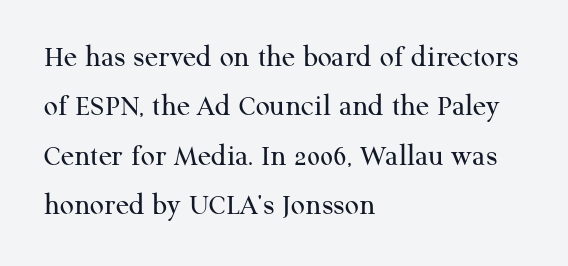
Regarding serifs, this sample has them. These lines are rendered in a variable-pitch font. The lines in this sample share a left origin and differ only in where they stop. Weight: regular or lighter. Regarding leading, the lines here are spaced in the standard way.
